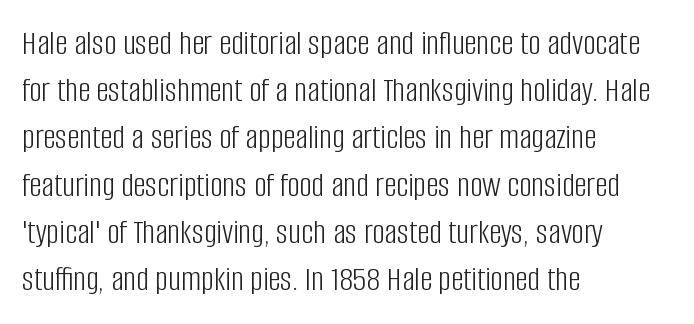
Q: Is the text bold? A: No.
Q: Is the text italic (slanted)? A: No, it is upright.
Q: Is the typeface a serif or a sans-serif typeface? A: Sans-serif.
Q: Is the text underlined? A: No.
Q: How is the paragraph aligned? A: Left-aligned.
Q: Is the spacing between letters normal or unusually wide? A: Normal.
Q: Is the spacing between lines tight, normal or loose? A: Normal.
Q: Width (condensed, normal, or wide)? A: Condensed.
Q: Stroke contrast? A: Low.
Q: x-height? A: Large.
Q: Monospaced? A: No.
